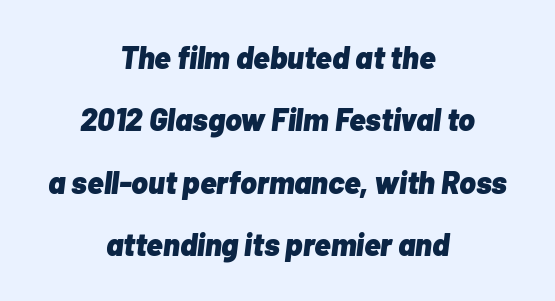
{"italic": "yes", "lean": "right", "slant_degrees": 7, "bold": "yes", "weight": "heavy", "width": "normal", "stroke_contrast": "low", "x_height": "medium", "monospaced": "no", "underline": "no", "align": "center", "line_spacing": "loose", "line_spacing_ratio": 2.01, "letter_spacing": "normal", "letter_spacing_em": 0.0, "glyph_px": 31}
